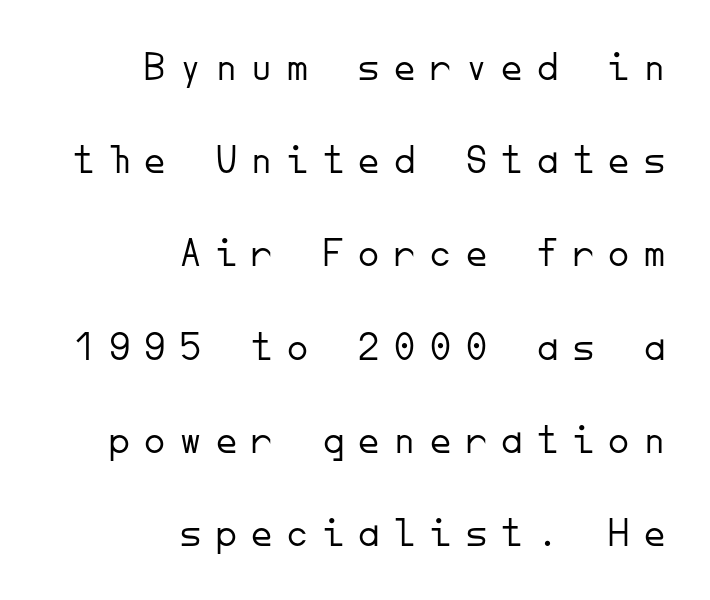
Is there much room between lines? Yes — plenty of vertical air separates them. The type family on display is of the sans-serif kind. Is this a fixed-width face? Yes — each glyph sits in an identical cell. These lines are set flush right with a ragged left edge. The space beneath each line is pristine and unruled. The face looks like a standard text weight, possibly lighter.
